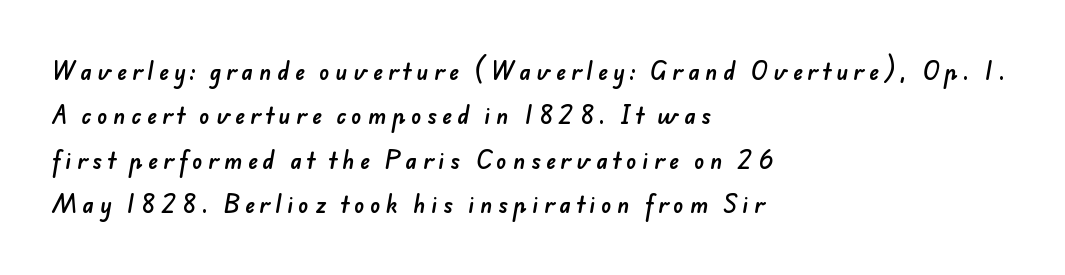
Q: Is the text underlined? A: No.
Q: How is the paragraph aligned? A: Left-aligned.
Q: Is the spacing between letters normal or unusually wide? A: Unusually wide.
Q: Is the spacing between lines tight, normal or loose? A: Loose.
